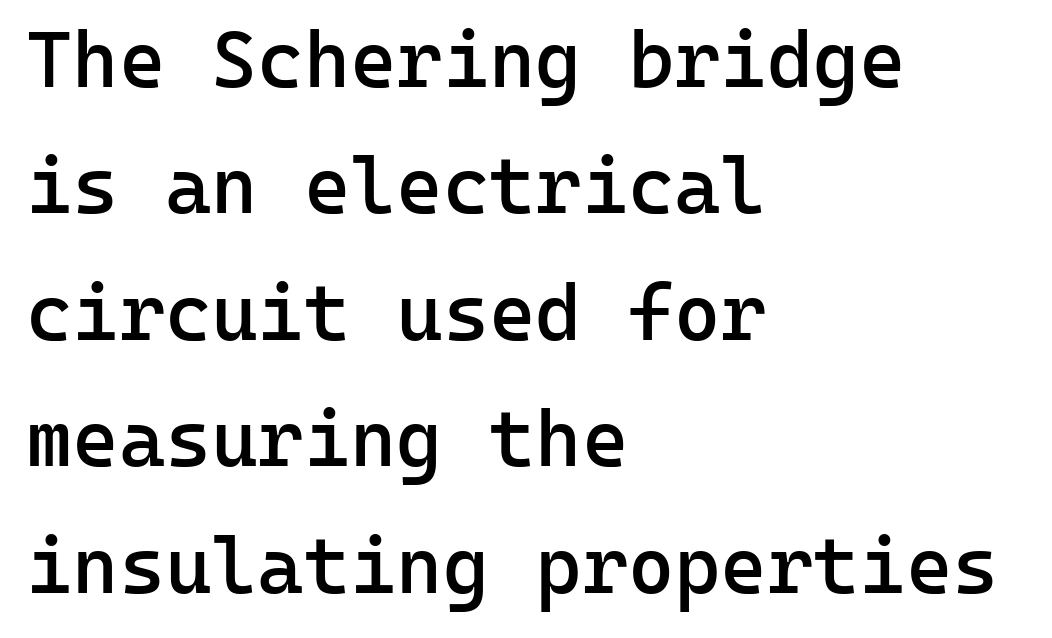
Q: Is the text bold? A: Semi-bold.
Q: Is the text italic (slanted)? A: No, it is upright.
Q: Is the typeface a serif or a sans-serif typeface? A: Sans-serif.
Q: Is the text underlined? A: No.
Q: How is the paragraph aligned? A: Left-aligned.
Q: Is the spacing between letters normal or unusually wide? A: Normal.
Q: Is the spacing between lines tight, normal or loose? A: Normal.
Q: Width (condensed, normal, or wide)? A: Normal.
Q: Stroke contrast? A: Low.
Q: x-height? A: Medium.
Q: Monospaced? A: Yes.
